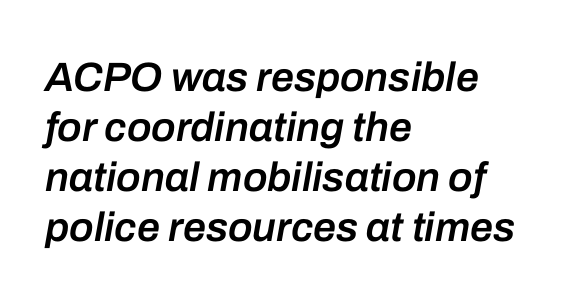
Character widths vary here, with narrow letters taking less room than wide ones. The lines are quadded left. Would a proofreader flag this as italicized? Yes. This sample uses plain, unmodified letter spacing. The passage shown is semibold, sitting just below true bold.
